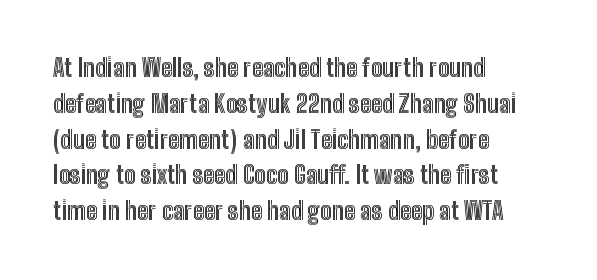
The image shows 24 px text type, upright; set left-aligned, normal line spacing (1.49x), normal letter spacing, not underlined.
